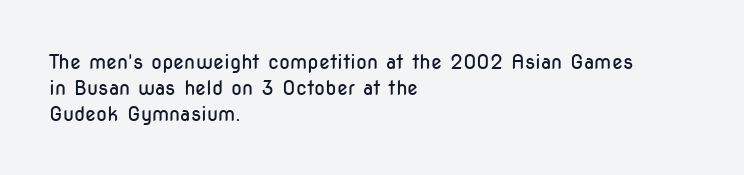
Interline gaps are of average width in this sample. Style check: upright. Tracking here is standard; glyphs follow each other at the usual distance. Stroke mass is kept to a normal reading level or below. Beneath every word, the page is bare. Leftover space on each line is placed entirely after the last word.
